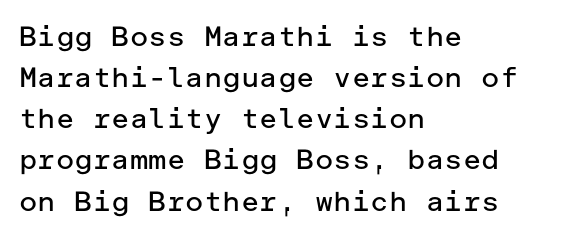
Ink coverage per letter is moderate at most. Teacher's note: observe the even left margin — that is flush-left alignment. The face used here is a sans, in the tradition of grotesques and geometrics. Nothing unusual about the tracking: characters are spaced as the font intends. Rows of type keep a routine distance in the vertical direction. The lettering stays uniformly vertical, giving the passage a roman look.
